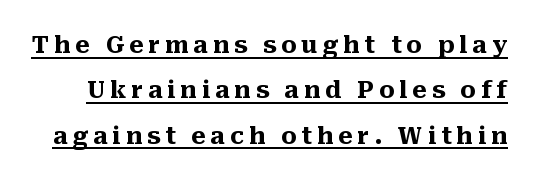
{"italic": "no", "bold": "yes", "underline": "yes", "line_spacing_ratio": 1.89, "letter_spacing": "wide", "letter_spacing_em": 0.21, "glyph_px": 24}
